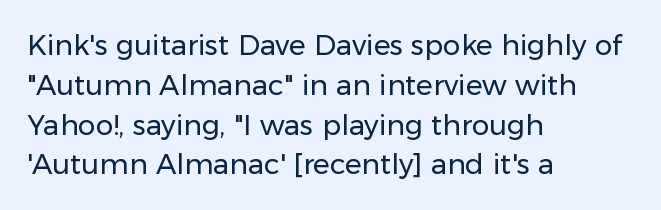
{"serif": "no", "italic": "no", "bold": "no", "weight": "regular", "width": "normal", "stroke_contrast": "low", "x_height": "medium", "monospaced": "no", "underline": "no", "align": "left", "line_spacing": "normal", "line_spacing_ratio": 1.42, "letter_spacing": "normal", "letter_spacing_em": 0.0, "glyph_px": 28}
